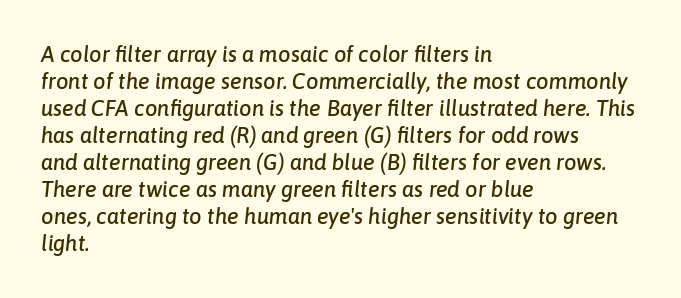
{"italic": "yes", "lean": "right", "slant_degrees": 6, "underline": "no", "align": "left", "line_spacing_ratio": 1.23, "letter_spacing": "normal", "letter_spacing_em": 0.0, "glyph_px": 22}
